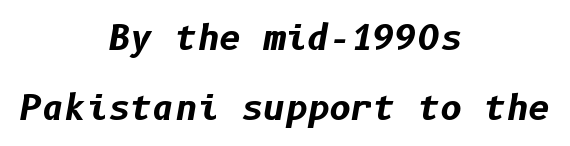
Q: Is the text bold? A: Yes.
Q: Is the text italic (slanted)? A: Yes, it leans right by about 10 degrees.
Q: Is the text underlined? A: No.
Q: How is the paragraph aligned? A: Centered.
Q: Is the spacing between letters normal or unusually wide? A: Normal.
Q: Is the spacing between lines tight, normal or loose? A: Loose.
Q: Width (condensed, normal, or wide)? A: Normal.
Q: Stroke contrast? A: Low.
Q: x-height? A: Medium.
